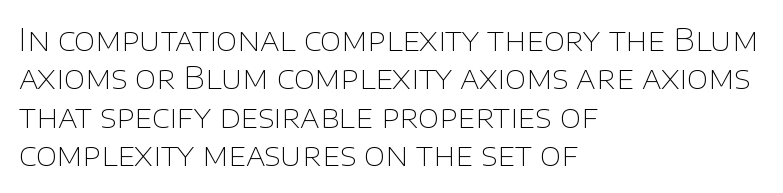
This reads as an unemphasized weight, regular at the heaviest. You can tell it's not italic because the verticals are truly vertical. The glyphs in this specimen are sans serif. A typesetter would call this zero additional tracking.
